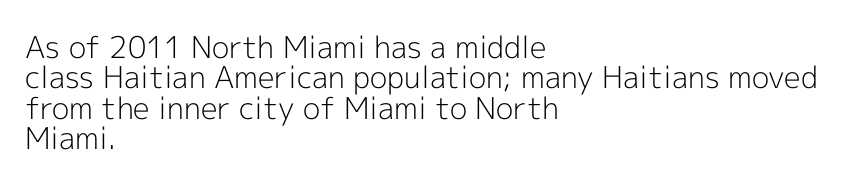
The image shows 30 px light sans-serif type, upright; set left-aligned, tight line spacing (1.01x), normal letter spacing, not underlined; a medium x-height.
